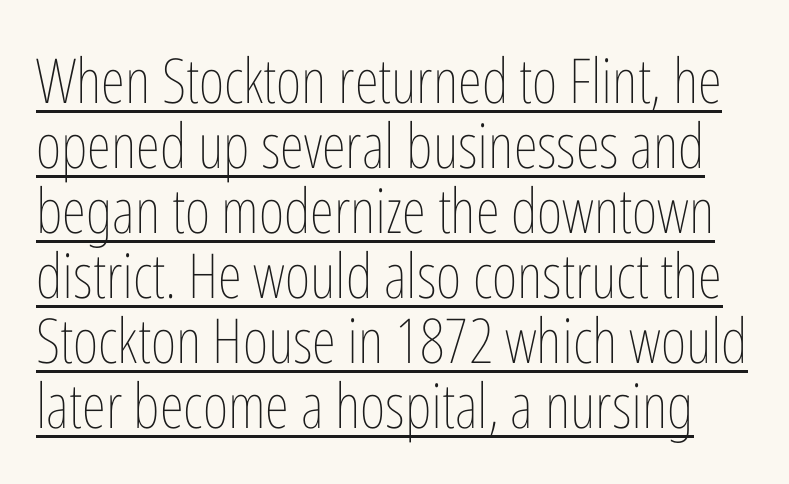
Q: Is the text bold? A: No.
Q: Is the text italic (slanted)? A: No, it is upright.
Q: Is the text underlined? A: Yes.
Q: Is the spacing between letters normal or unusually wide? A: Normal.
Q: Is the spacing between lines tight, normal or loose? A: Tight.
Q: Width (condensed, normal, or wide)? A: Condensed.
Q: Stroke contrast? A: Low.
Q: x-height? A: Medium.
Q: Monospaced? A: No.
